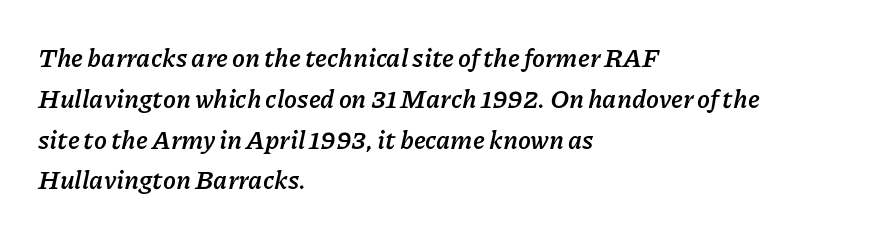
Q: Is the text bold? A: Yes.
Q: Is the text italic (slanted)? A: Yes, it leans right by about 11 degrees.
Q: Is the text underlined? A: No.
Q: How is the paragraph aligned? A: Left-aligned.
Q: Is the spacing between letters normal or unusually wide? A: Normal.
Q: Is the spacing between lines tight, normal or loose? A: Normal.
